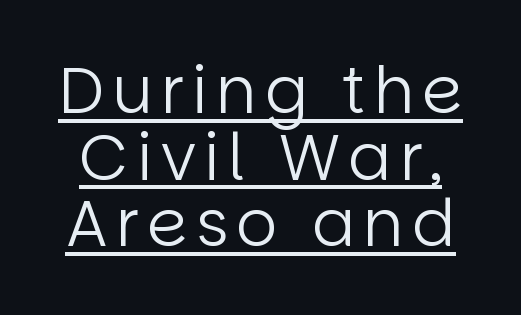
Q: Is the text bold? A: No.
Q: Is the text italic (slanted)? A: No, it is upright.
Q: Is the typeface a serif or a sans-serif typeface? A: Sans-serif.
Q: Is the text underlined? A: Yes.
Q: Is the spacing between lines tight, normal or loose? A: Tight.
Q: Width (condensed, normal, or wide)? A: Normal.
Q: Stroke contrast? A: Low.
Q: x-height? A: Large.
Q: Monospaced? A: No.
